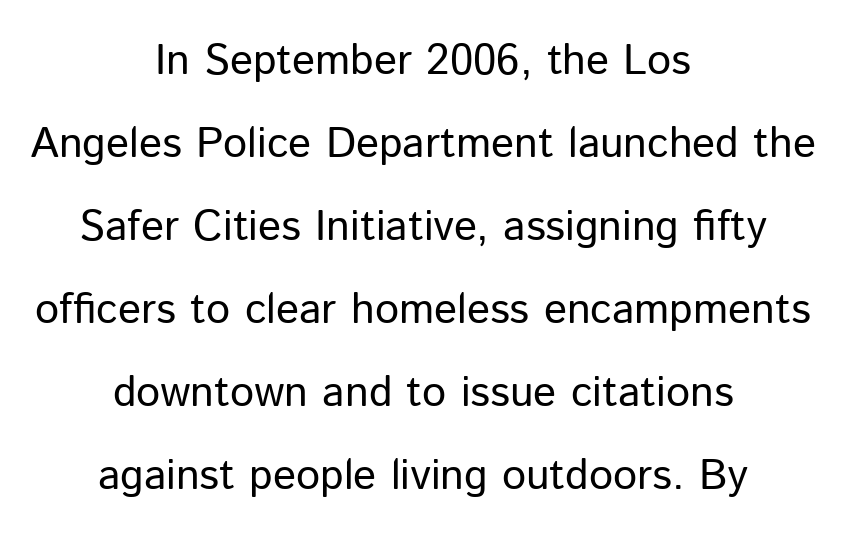
Q: Is the text bold? A: No.
Q: Is the text italic (slanted)? A: No, it is upright.
Q: Is the typeface a serif or a sans-serif typeface? A: Sans-serif.
Q: Is the text underlined? A: No.
Q: How is the paragraph aligned? A: Centered.
Q: Is the spacing between letters normal or unusually wide? A: Normal.
Q: Is the spacing between lines tight, normal or loose? A: Loose.
Q: Width (condensed, normal, or wide)? A: Normal.
Q: Stroke contrast? A: Low.
Q: x-height? A: Medium.
Q: Monospaced? A: No.
